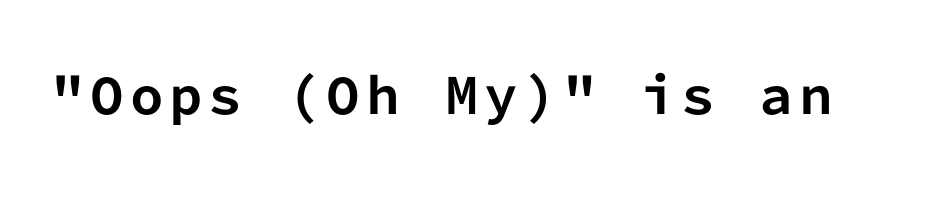
The image shows 48 px bold sans-serif type, upright, monospaced; set not underlined; low stroke contrast and a medium x-height.
